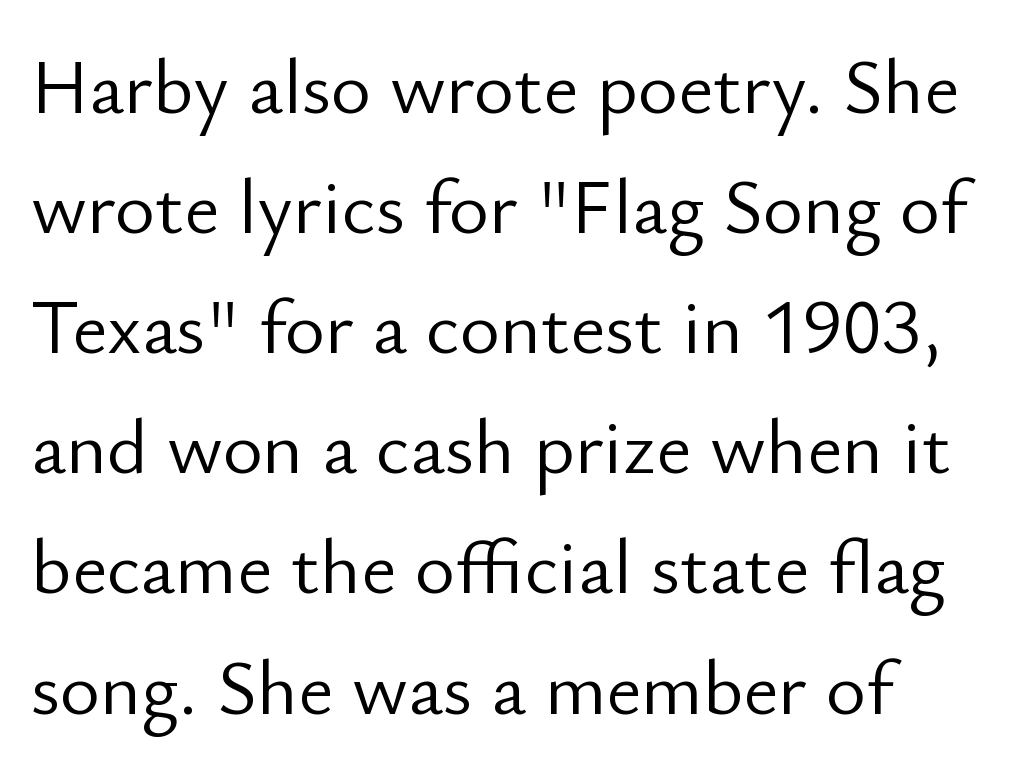
Q: Is the text bold? A: No.
Q: Is the text italic (slanted)? A: No, it is upright.
Q: Is the typeface a serif or a sans-serif typeface? A: Sans-serif.
Q: Is the text underlined? A: No.
Q: How is the paragraph aligned? A: Left-aligned.
Q: Is the spacing between letters normal or unusually wide? A: Normal.
Q: Is the spacing between lines tight, normal or loose? A: Normal.
Q: Width (condensed, normal, or wide)? A: Normal.
Q: Stroke contrast? A: Low.
Q: x-height? A: Small.
Q: Monospaced? A: No.
